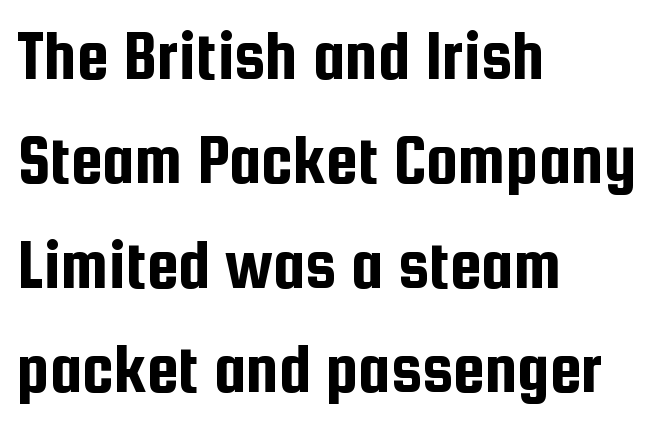
{"serif": "no", "italic": "no", "width": "condensed", "stroke_contrast": "low", "x_height": "medium", "monospaced": "no", "underline": "no", "align": "left", "line_spacing": "normal", "line_spacing_ratio": 1.45, "letter_spacing": "normal", "letter_spacing_em": 0.0, "glyph_px": 72}
